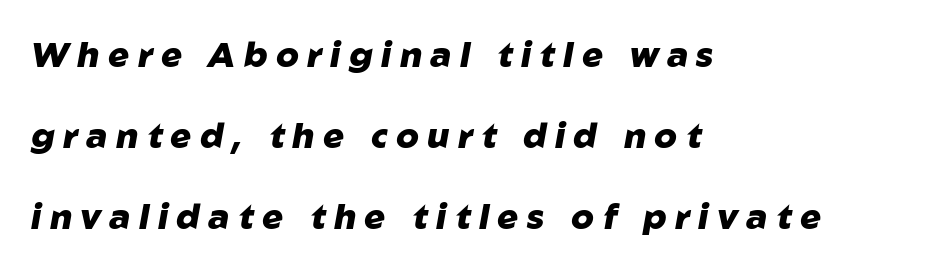
Q: Is the text bold? A: Yes.
Q: Is the text italic (slanted)? A: Yes, it leans right by about 10 degrees.
Q: Is the text underlined? A: No.
Q: How is the paragraph aligned? A: Left-aligned.
Q: Is the spacing between letters normal or unusually wide? A: Unusually wide.
Q: Is the spacing between lines tight, normal or loose? A: Loose.
Q: Width (condensed, normal, or wide)? A: Normal.
Q: Stroke contrast? A: Low.
Q: x-height? A: Medium.
Q: Monospaced? A: No.
